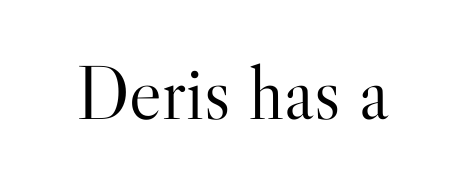
{"serif": "yes", "italic": "no", "bold": "no", "weight": "light", "width": "normal", "stroke_contrast": "high", "x_height": "small", "monospaced": "no", "underline": "no", "letter_spacing": "normal", "letter_spacing_em": 0.0, "glyph_px": 77}
